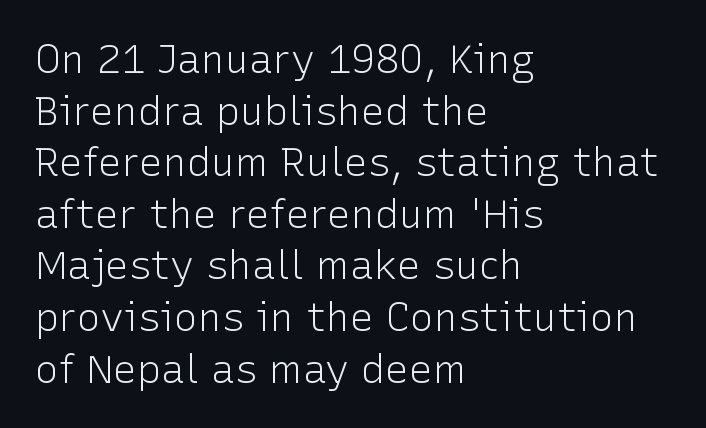
The image shows 40 px light sans-serif type, upright; set left-aligned, normal line spacing (1.29x), normal letter spacing, not underlined; low stroke contrast and a medium x-height.
